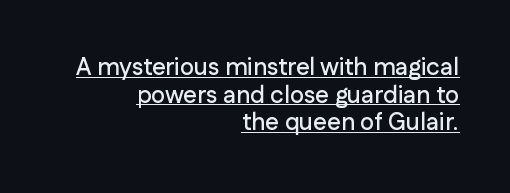
The image shows 24 px text type, upright; set right-aligned, tight line spacing (1.15x), normal letter spacing, underlined.
